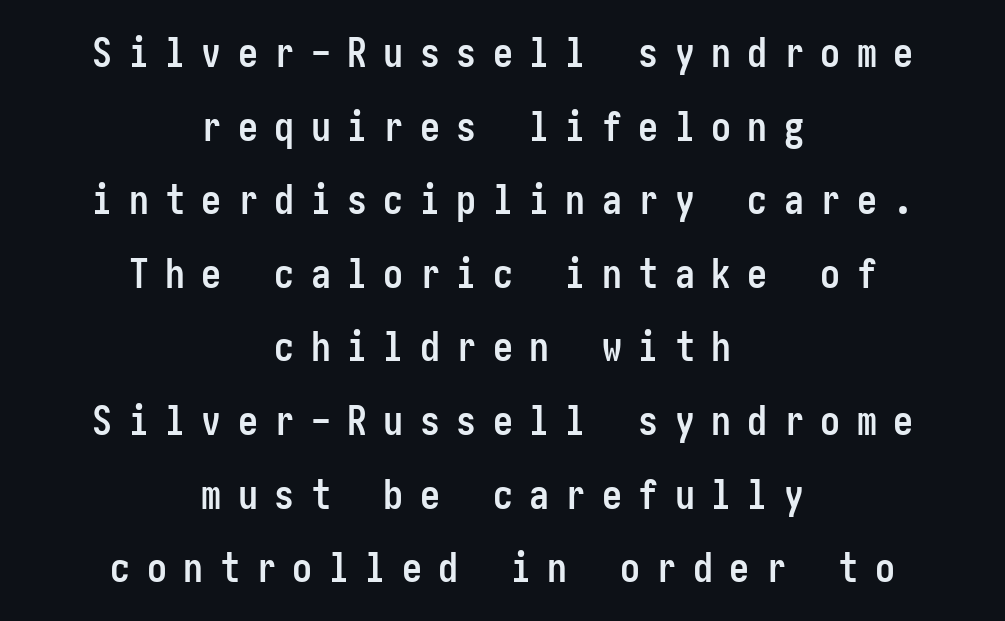
{"serif": "no", "italic": "no", "bold": "yes", "weight": "semibold", "width": "condensed", "stroke_contrast": "low", "x_height": "medium", "underline": "no", "align": "center", "line_spacing_ratio": 1.84, "letter_spacing": "wide", "letter_spacing_em": 0.41, "glyph_px": 40}
